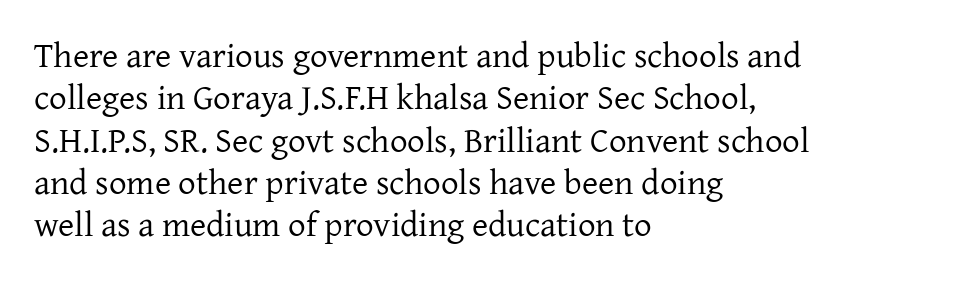
A typesetter would call this proportional, since set widths differ per character. The strokes carry an ordinary text weight at most. Descender tails drop into unmarked territory. The specimen reads as upright at a glance.
